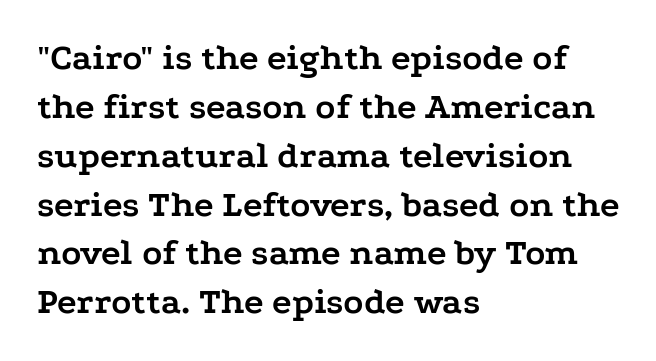
The image shows 37 px semibold, wide serif type, upright; set left-aligned, normal line spacing (1.32x), normal letter spacing, not underlined; low stroke contrast and a medium x-height.
